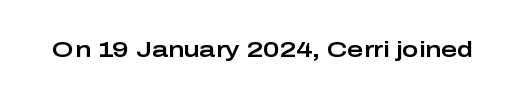
{"italic": "no", "underline": "no", "letter_spacing": "normal", "letter_spacing_em": 0.0, "glyph_px": 22}
